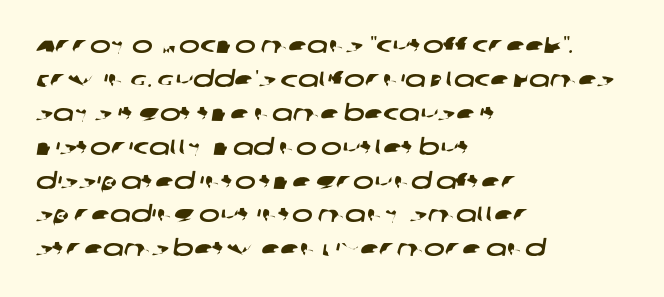
{"underline": "no", "align": "left", "line_spacing": "normal", "line_spacing_ratio": 1.54, "letter_spacing": "normal", "letter_spacing_em": 0.0, "glyph_px": 22}
